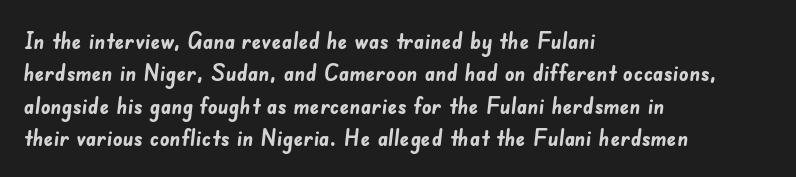
Q: Is the text bold? A: Yes.
Q: Is the text underlined? A: No.
Q: How is the paragraph aligned? A: Left-aligned.
Q: Is the spacing between letters normal or unusually wide? A: Normal.
Q: Is the spacing between lines tight, normal or loose? A: Normal.
